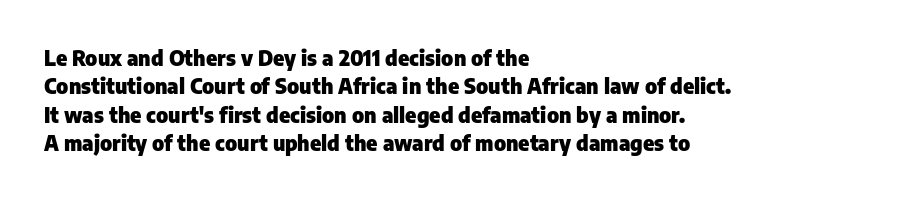
Q: Is the text bold? A: Yes.
Q: Is the text italic (slanted)? A: No, it is upright.
Q: Is the text underlined? A: No.
Q: How is the paragraph aligned? A: Left-aligned.
Q: Is the spacing between letters normal or unusually wide? A: Normal.
Q: Is the spacing between lines tight, normal or loose? A: Normal.
